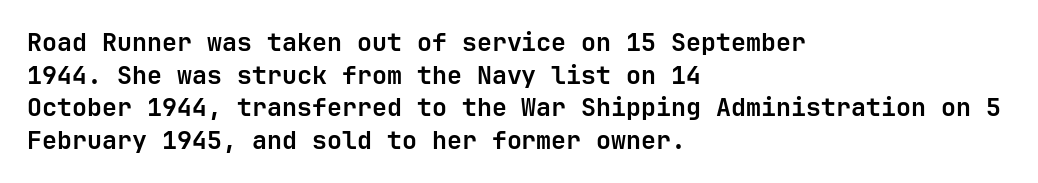
{"italic": "no", "bold": "yes", "underline": "no", "align": "left", "line_spacing": "normal", "line_spacing_ratio": 1.31, "letter_spacing": "normal", "letter_spacing_em": 0.0, "glyph_px": 25}
